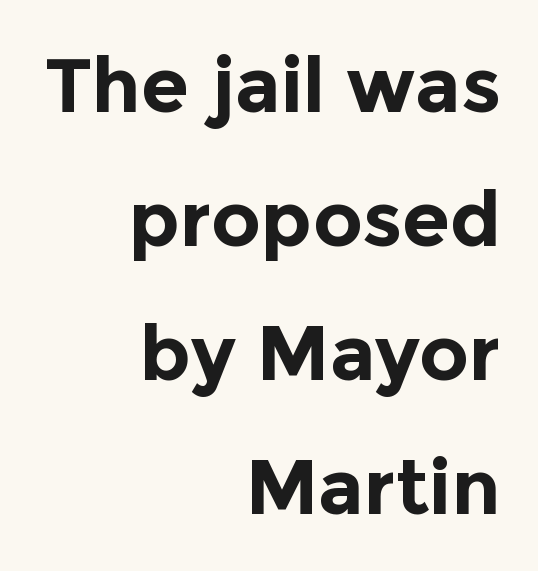
The image shows 77 px bold sans-serif type, upright; set right-aligned, line spacing 1.74x, normal letter spacing, not underlined; a medium x-height.
